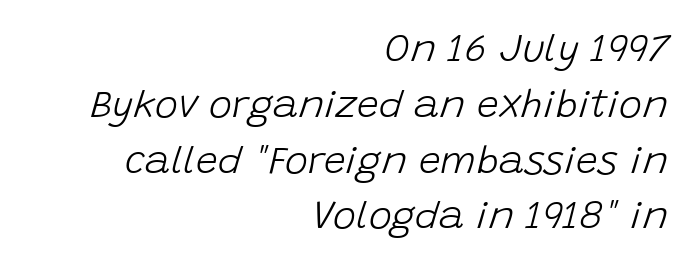
Leftover space on each line is placed entirely before the opening word. There's an unmistakable incline to the writing here. Rule under the text: the space is simply empty. Rows of type keep a routine distance in the vertical direction. Is the type heavy? It reads as light-to-regular instead. Letter spacing: default.
